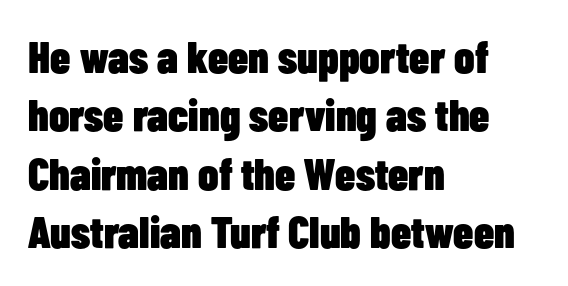
{"serif": "no", "italic": "no", "bold": "yes", "weight": "heavy", "width": "condensed", "stroke_contrast": "low", "x_height": "medium", "monospaced": "no", "underline": "no", "align": "left", "line_spacing": "normal", "line_spacing_ratio": 1.3, "letter_spacing": "normal", "letter_spacing_em": 0.0, "glyph_px": 45}
